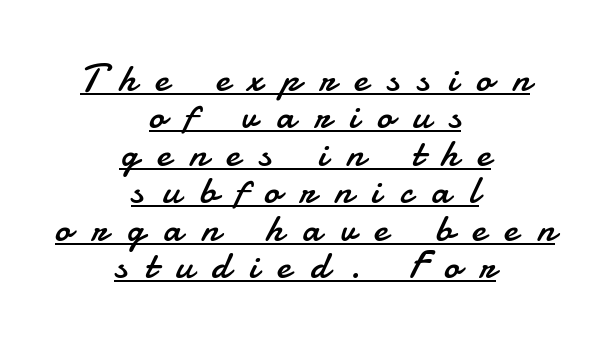
The image shows 39 px regular-weight sans-serif type; set centered, tight line spacing (0.96x), unusually wide letter spacing (+0.49 em), underlined; low stroke contrast and a small x-height.
